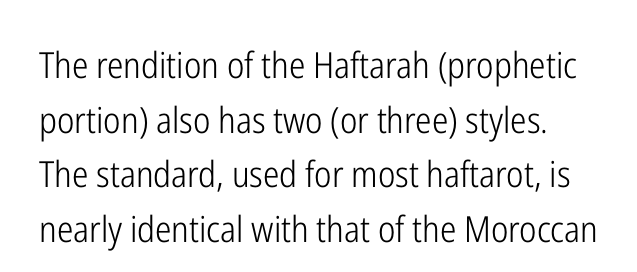
{"serif": "no", "italic": "no", "bold": "no", "weight": "light", "width": "condensed", "stroke_contrast": "low", "x_height": "medium", "monospaced": "no", "underline": "no", "line_spacing": "normal", "line_spacing_ratio": 1.52, "letter_spacing": "normal", "letter_spacing_em": 0.0, "glyph_px": 36}
